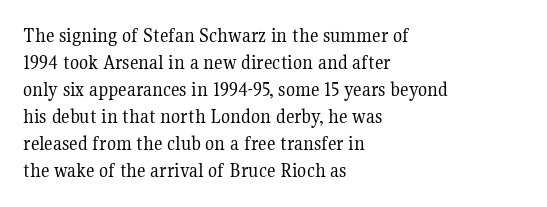
The passage shown is not underscored anywhere. Summary of vertical rhythm: regular, with standard interline spacing. The rag falls on the right side of this text block. Notice how the stems are strictly vertical — no italics here. Vertical stems look standard width or narrower in stroke.
